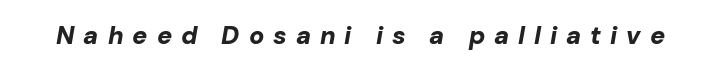
The image shows 25 px bold type, italic (leaning right); set unusually wide letter spacing (+0.36 em), not underlined.
